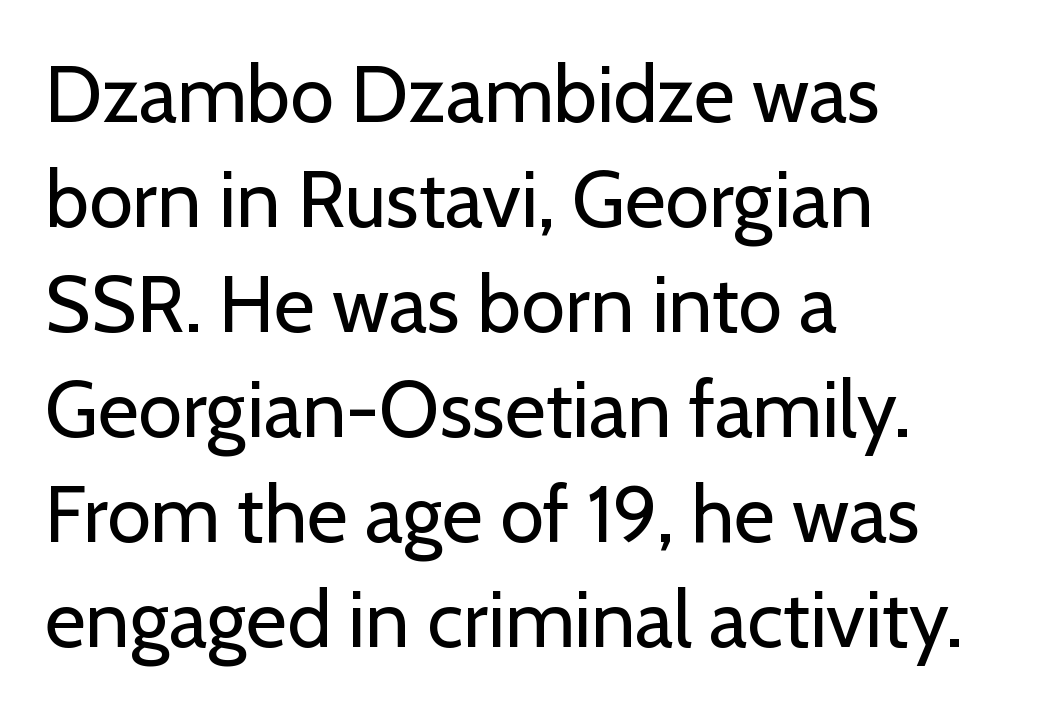
Q: Is the text bold? A: No.
Q: Is the text italic (slanted)? A: No, it is upright.
Q: Is the typeface a serif or a sans-serif typeface? A: Sans-serif.
Q: Is the text underlined? A: No.
Q: How is the paragraph aligned? A: Left-aligned.
Q: Is the spacing between letters normal or unusually wide? A: Normal.
Q: Is the spacing between lines tight, normal or loose? A: Normal.
Q: Width (condensed, normal, or wide)? A: Normal.
Q: Stroke contrast? A: Low.
Q: x-height? A: Medium.
Q: Monospaced? A: No.
